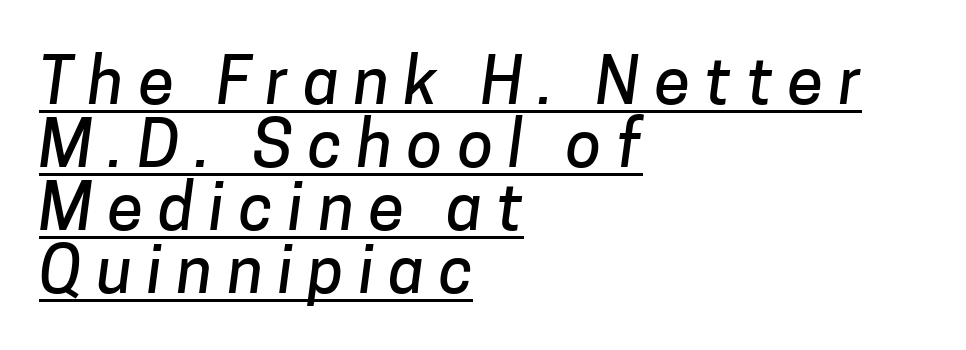
Vertical spacing — tight. The words here are underlined. The setting favours the left margin, as ordinary paragraphs usually do. Character widths vary here, with narrow letters taking less room than wide ones. Is the letter spacing exaggerated? Yes — the characters are pushed far apart. This rendering employs a face without finishing strokes, i.e., a sans-serif.
